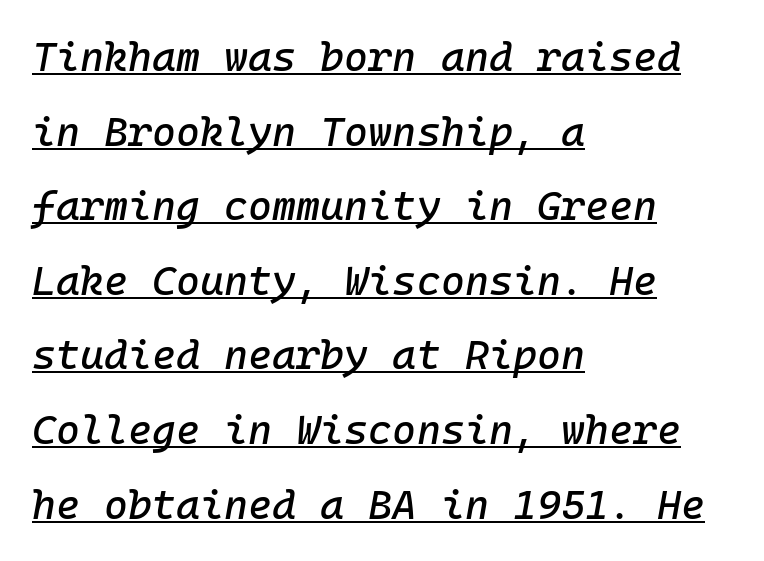
Characters follow at the spacing the type designer built in. The passage shown leans; its letterforms are oblique. In CSS terms this would be text-align: left. Honestly, the underline is the first thing you notice here.
